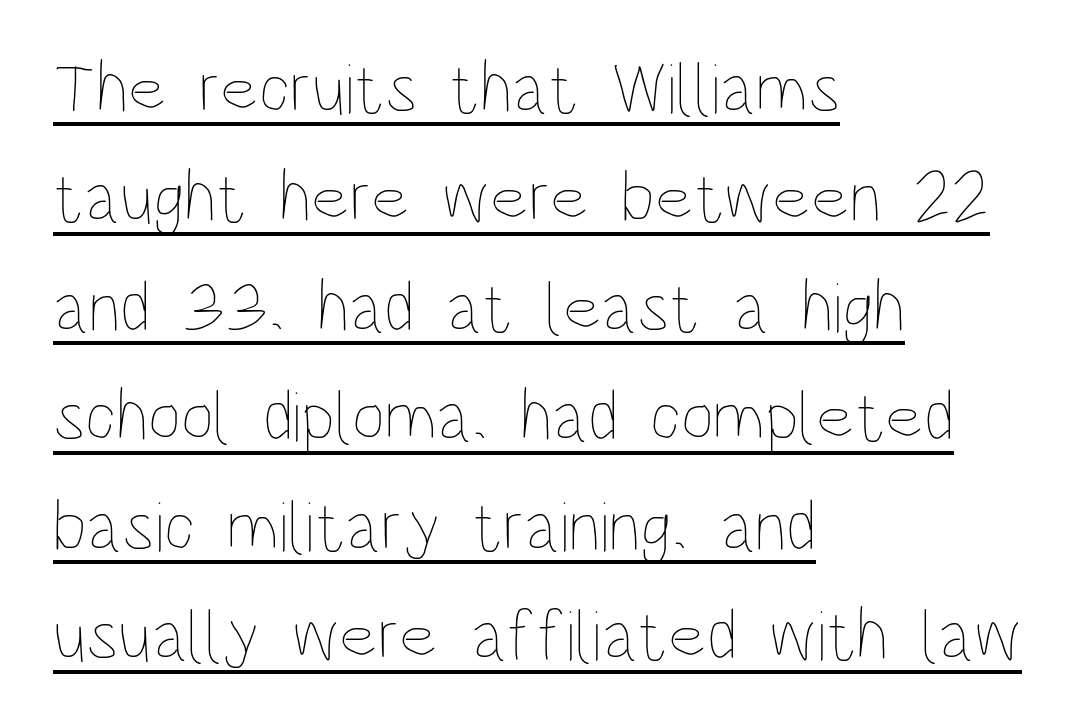
Leading matches the norm, producing a regular column. The specimen reads as upright at a glance. A baseline rule has been typeset under these characters. These lines are rendered in a variable-pitch font.
